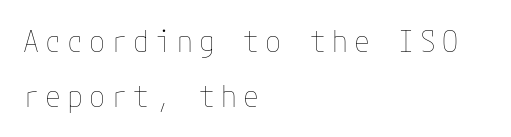
The image shows 29 px thin type, upright; set left-aligned, line spacing 1.88x, unusually wide letter spacing (+0.21 em), not underlined; low stroke contrast and a medium x-height.
